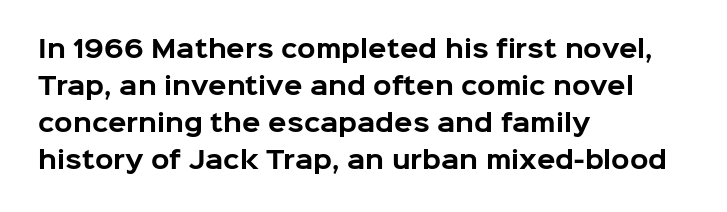
{"italic": "no", "bold": "yes", "underline": "no", "align": "left", "line_spacing": "normal", "line_spacing_ratio": 1.54, "letter_spacing": "normal", "letter_spacing_em": 0.0, "glyph_px": 24}
